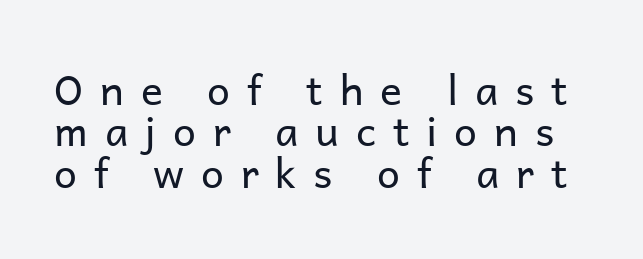
Q: Is the text bold? A: No.
Q: Is the text italic (slanted)? A: No, it is upright.
Q: Is the typeface a serif or a sans-serif typeface? A: Sans-serif.
Q: Is the text underlined? A: No.
Q: Is the spacing between letters normal or unusually wide? A: Unusually wide.
Q: Is the spacing between lines tight, normal or loose? A: Tight.
Q: Width (condensed, normal, or wide)? A: Normal.
Q: Stroke contrast? A: Low.
Q: x-height? A: Medium.
Q: Monospaced? A: No.
